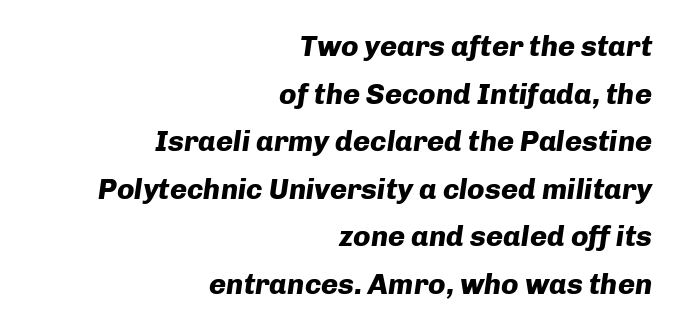
The letterforms sit shoulder to shoulder at normal distance. Posture: slanted. Every row of glyphs terminates at an identical x-position on the right. Is this a fixed-width face? No — the glyphs have proportional, varying widths. The designer left line spacing at the default.
